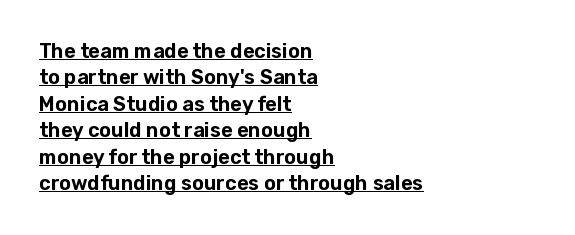
{"italic": "no", "underline": "yes", "align": "left", "line_spacing": "normal", "line_spacing_ratio": 1.32, "letter_spacing": "normal", "letter_spacing_em": 0.0, "glyph_px": 20}
